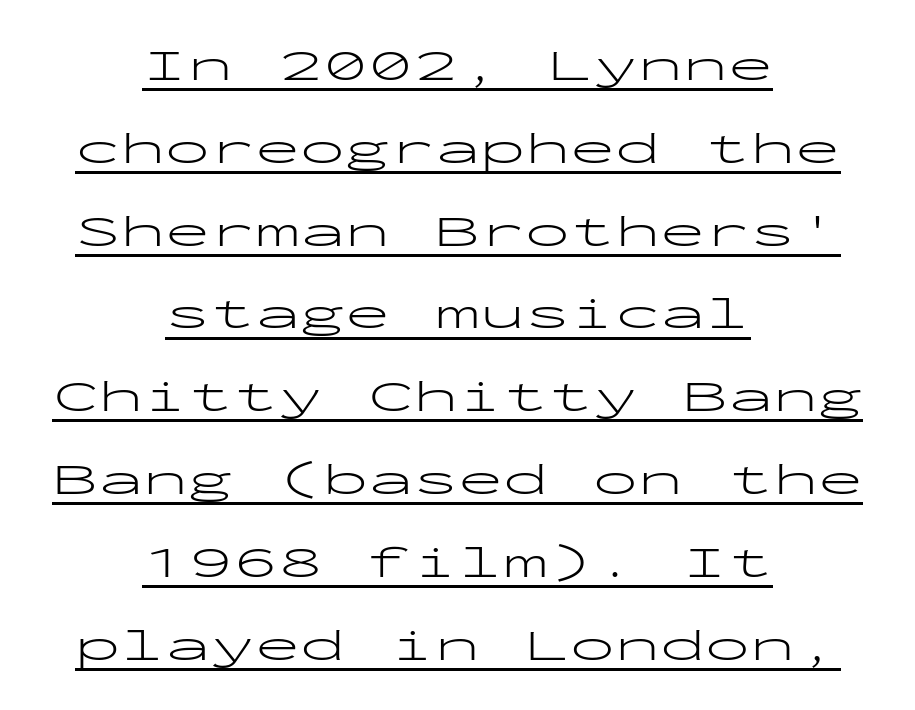
Q: Is the text bold? A: No.
Q: Is the text italic (slanted)? A: No, it is upright.
Q: Is the typeface a serif or a sans-serif typeface? A: Sans-serif.
Q: Is the text underlined? A: Yes.
Q: How is the paragraph aligned? A: Centered.
Q: Is the spacing between letters normal or unusually wide? A: Normal.
Q: Width (condensed, normal, or wide)? A: Wide.
Q: Stroke contrast? A: Low.
Q: x-height? A: Medium.
Q: Monospaced? A: Yes.
